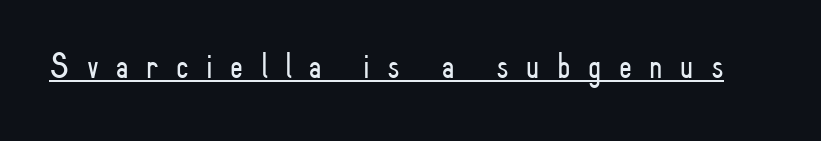
The image shows 37 px light, condensed sans-serif type, upright; set unusually wide letter spacing (+0.47 em), underlined; low stroke contrast and a small x-height.
